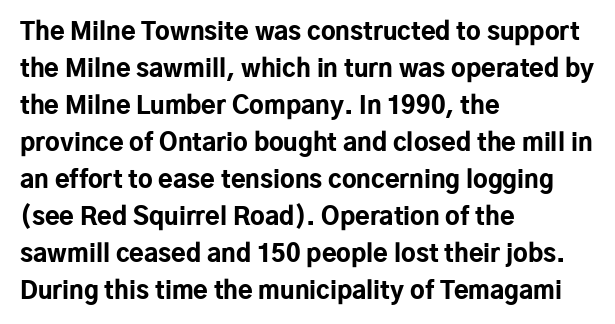
Q: Is the text bold? A: Yes.
Q: Is the text italic (slanted)? A: No, it is upright.
Q: Is the text underlined? A: No.
Q: How is the paragraph aligned? A: Left-aligned.
Q: Is the spacing between letters normal or unusually wide? A: Normal.
Q: Is the spacing between lines tight, normal or loose? A: Normal.
